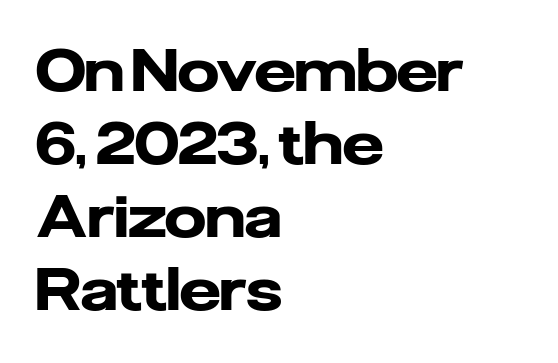
Quick note: underline off. You could not count columns in this text — the font is proportionally spaced. I'd describe the lettering as bold — thick and assertive. Serif or sans? Sans — the stroke terminals are bare.
